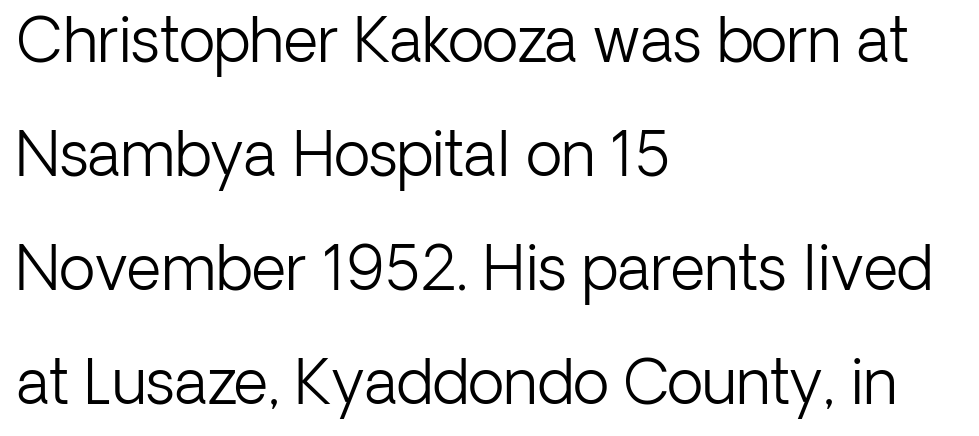
{"serif": "no", "italic": "no", "bold": "no", "weight": "light", "width": "normal", "stroke_contrast": "low", "x_height": "medium", "monospaced": "no", "underline": "no", "align": "left", "line_spacing": "loose", "line_spacing_ratio": 1.9, "letter_spacing": "normal", "letter_spacing_em": 0.0, "glyph_px": 60}
